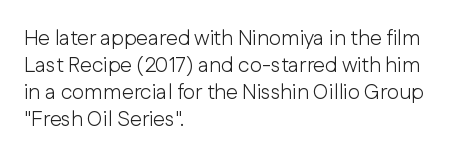
The image shows 21 px text type, upright; set left-aligned, normal line spacing (1.29x), normal letter spacing, not underlined.
